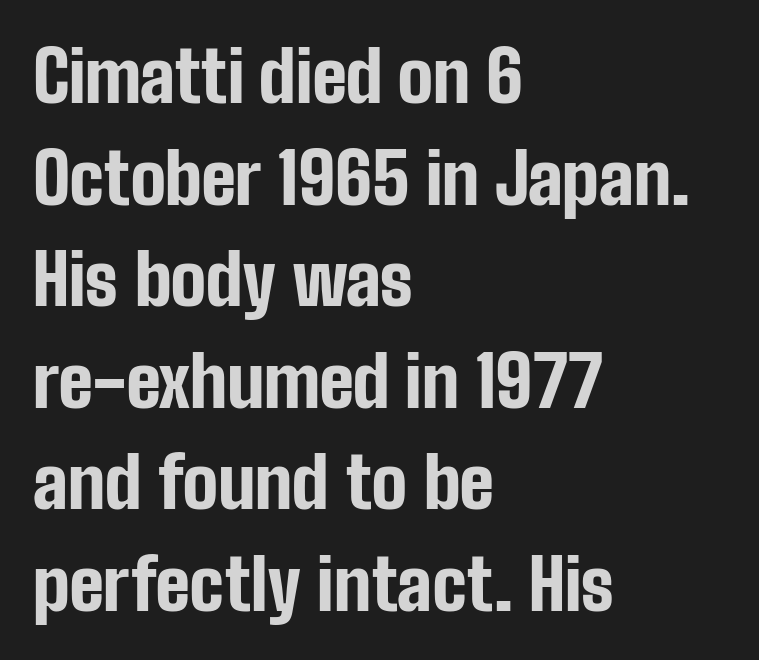
The image shows 71 px bold, condensed sans-serif type, upright; set left-aligned, normal line spacing (1.43x), normal letter spacing, not underlined; low stroke contrast and a medium x-height.
